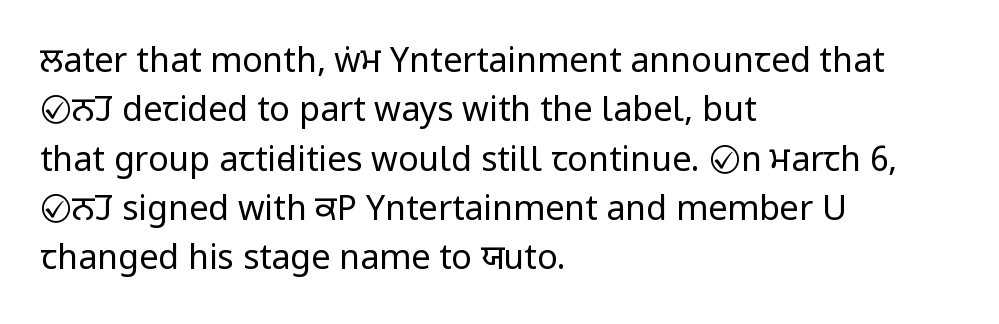
{"serif": "no", "italic": "no", "bold": "no", "weight": "regular", "width": "condensed", "stroke_contrast": "low", "x_height": "large", "monospaced": "no", "underline": "no", "align": "left", "line_spacing": "normal", "line_spacing_ratio": 1.45, "letter_spacing": "normal", "letter_spacing_em": 0.0, "glyph_px": 34}
